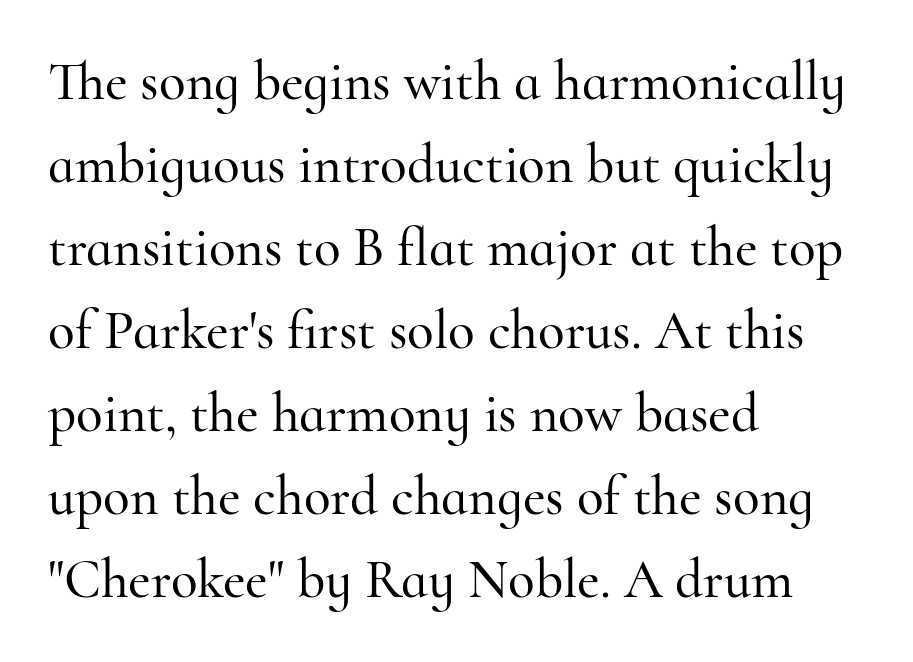
{"serif": "yes", "italic": "no", "width": "normal", "stroke_contrast": "high", "x_height": "small", "monospaced": "no", "underline": "no", "align": "left", "line_spacing": "normal", "line_spacing_ratio": 1.51, "letter_spacing": "normal", "letter_spacing_em": 0.0, "glyph_px": 55}
